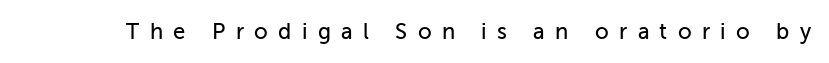
{"italic": "no", "underline": "no", "letter_spacing": "wide", "letter_spacing_em": 0.47, "glyph_px": 22}
